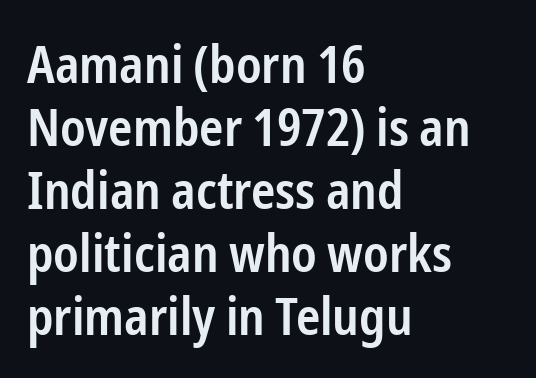
Does extra space separate the letters? No, they use regular spacing. The letters advance in unequal steps, a hallmark of proportional type. Stroke terminals: plain, sans-serif. Decoration check: the copy has no underline. The lettering stays uniformly vertical, giving the passage a roman look.
